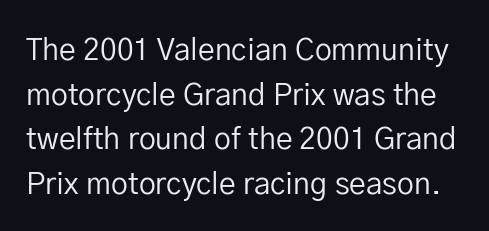
The image shows 30 px regular-weight sans-serif type, upright; set normal line spacing (1.49x), normal letter spacing, not underlined; low stroke contrast and a medium x-height.
